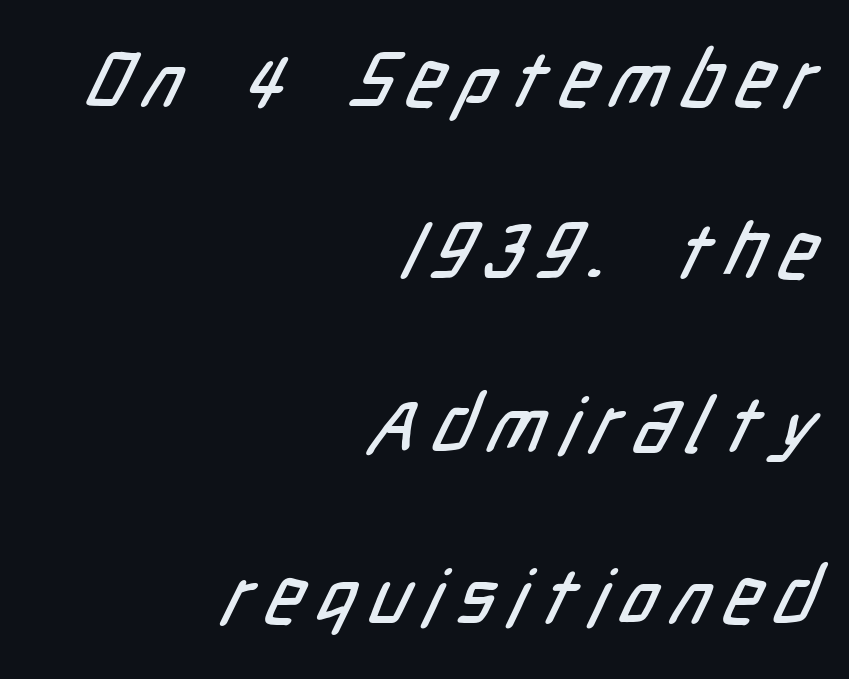
Line ends are locked; line starts wander. The lines are spread far apart with generous leading. The gap between lines stays unmarked. Does the type have serifs? No, each stem ends abruptly.
